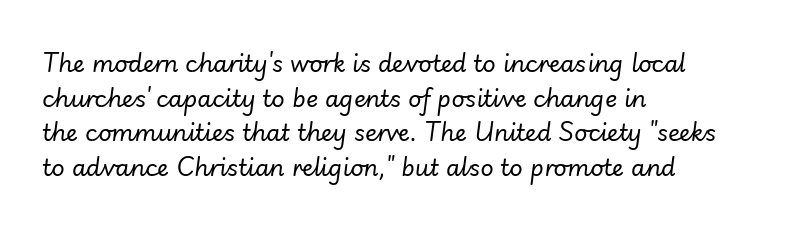
{"italic": "yes", "lean": "right", "slant_degrees": 7, "bold": "no", "underline": "no", "align": "left", "line_spacing": "normal", "line_spacing_ratio": 1.51, "letter_spacing": "normal", "letter_spacing_em": 0.0, "glyph_px": 23}
